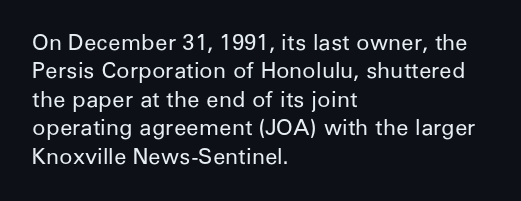
Q: Is the text bold? A: No.
Q: Is the text italic (slanted)? A: No, it is upright.
Q: Is the text underlined? A: No.
Q: How is the paragraph aligned? A: Left-aligned.
Q: Is the spacing between letters normal or unusually wide? A: Normal.
Q: Is the spacing between lines tight, normal or loose? A: Normal.
